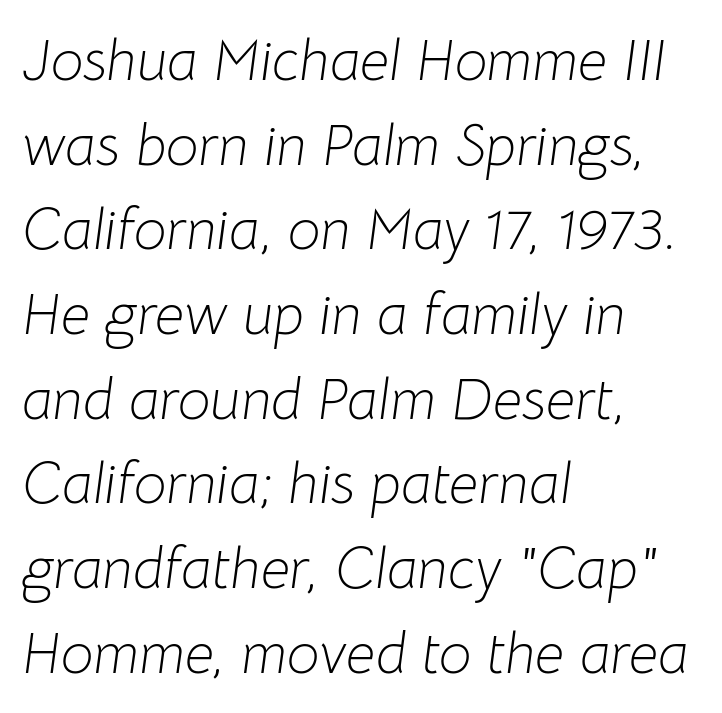
Q: Is the text bold? A: No.
Q: Is the text italic (slanted)? A: Yes, it leans right by about 8 degrees.
Q: Is the text underlined? A: No.
Q: How is the paragraph aligned? A: Left-aligned.
Q: Is the spacing between letters normal or unusually wide? A: Normal.
Q: Is the spacing between lines tight, normal or loose? A: Normal.
Q: Width (condensed, normal, or wide)? A: Normal.
Q: Stroke contrast? A: Low.
Q: x-height? A: Medium.
Q: Monospaced? A: No.
